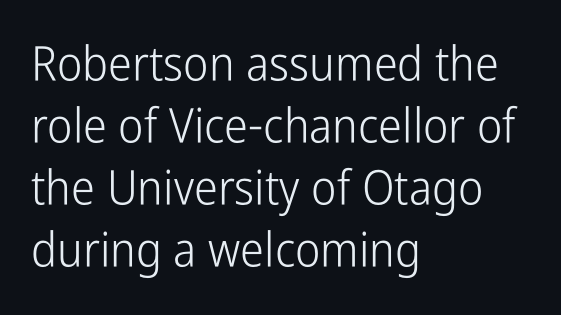
The image shows 48 px light, condensed sans-serif type, upright; set left-aligned, normal line spacing (1.29x), normal letter spacing, not underlined; low stroke contrast and a medium x-height.
